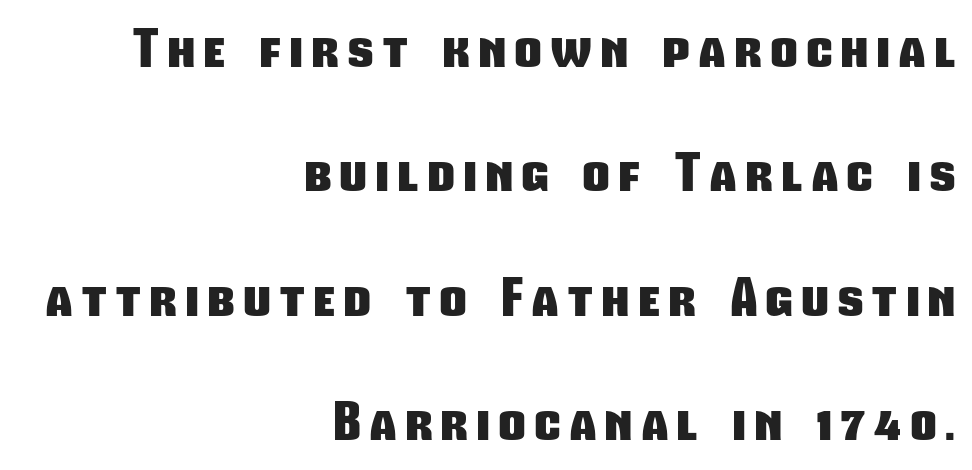
Q: Is the text bold? A: Yes.
Q: Is the typeface a serif or a sans-serif typeface? A: Sans-serif.
Q: Is the text underlined? A: No.
Q: How is the paragraph aligned? A: Right-aligned.
Q: Is the spacing between lines tight, normal or loose? A: Loose.
Q: Width (condensed, normal, or wide)? A: Condensed.
Q: Stroke contrast? A: Low.
Q: x-height? A: Medium.
Q: Monospaced? A: No.
